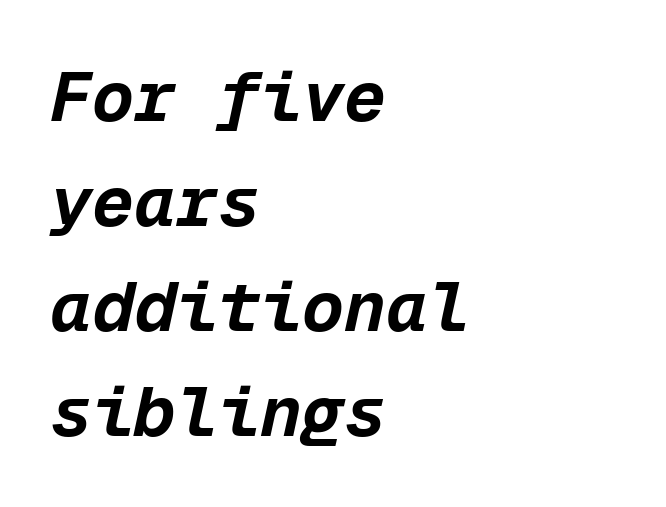
Q: Is the text bold? A: Yes.
Q: Is the text italic (slanted)? A: Yes, it leans right by about 12 degrees.
Q: Is the text underlined? A: No.
Q: How is the paragraph aligned? A: Left-aligned.
Q: Is the spacing between letters normal or unusually wide? A: Normal.
Q: Is the spacing between lines tight, normal or loose? A: Normal.
Q: Width (condensed, normal, or wide)? A: Normal.
Q: Stroke contrast? A: Low.
Q: x-height? A: Medium.
Q: Monospaced? A: Yes.
